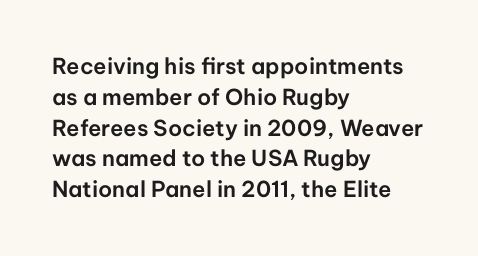
Q: Is the text italic (slanted)? A: No, it is upright.
Q: Is the text underlined? A: No.
Q: How is the paragraph aligned? A: Left-aligned.
Q: Is the spacing between letters normal or unusually wide? A: Normal.
Q: Is the spacing between lines tight, normal or loose? A: Normal.
